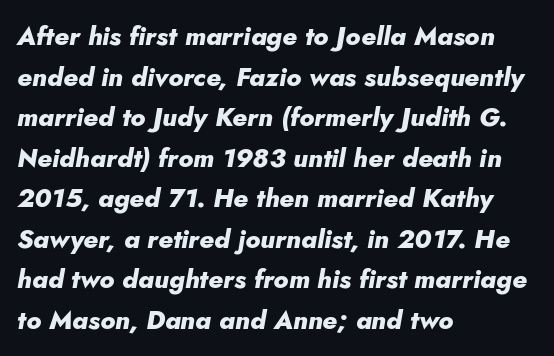
Q: Is the text bold? A: Yes.
Q: Is the text italic (slanted)? A: Yes, it leans right by about 10 degrees.
Q: Is the text underlined? A: No.
Q: How is the paragraph aligned? A: Left-aligned.
Q: Is the spacing between letters normal or unusually wide? A: Normal.
Q: Is the spacing between lines tight, normal or loose? A: Normal.
